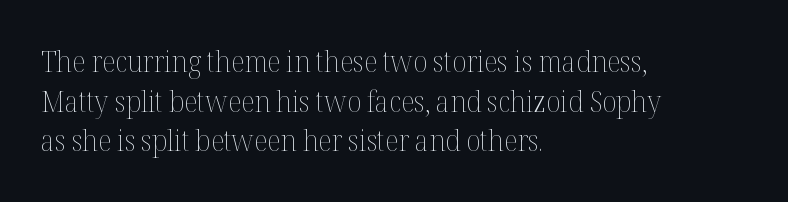
If you drew a ruler down the left edge, every line would touch it. Caption: face not bold, strokes unweighted. Tracking here is standard; glyphs follow each other at the usual distance. The rendering uses natural spacing where letterforms have individual widths.
